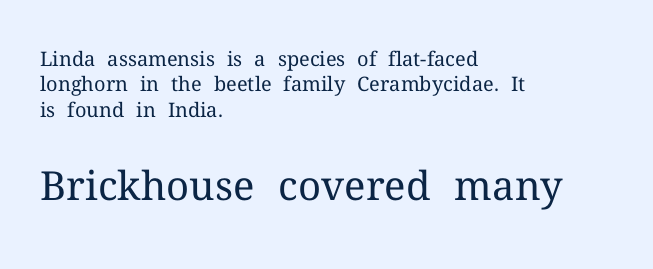
{"serif": "yes", "italic": "no", "bold": "no", "weight": "regular", "width": "normal", "stroke_contrast": "medium", "x_height": "medium", "monospaced": "no", "underline": "no", "align": "left", "line_spacing": "normal", "line_spacing_ratio": 1.27, "letter_spacing": "normal", "letter_spacing_em": 0.0, "larger_block": "second", "size_ratio": 2.0, "glyph_px": 40}
